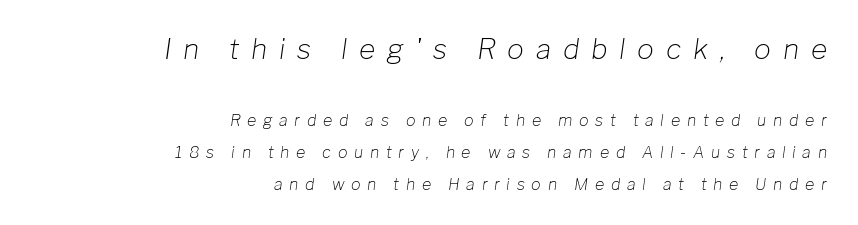
Q: Is the text bold? A: No.
Q: Is the text italic (slanted)? A: Yes, it leans right by about 8 degrees.
Q: Is the text underlined? A: No.
Q: How is the paragraph aligned? A: Right-aligned.
Q: Is the spacing between letters normal or unusually wide? A: Unusually wide.
Q: Is the spacing between lines tight, normal or loose? A: Loose.
Q: Which block of text is set in a larger size, the first (top) or the second (bottom)? A: The first (top) one.
Q: Width (condensed, normal, or wide)? A: Normal.
Q: Stroke contrast? A: Low.
Q: x-height? A: Medium.
Q: Monospaced? A: No.
